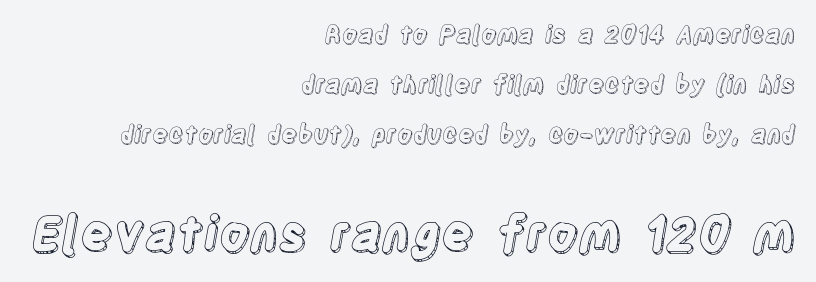
The image shows 48 px condensed type; set right-aligned, loose line spacing (2.08x), normal letter spacing, not underlined; the second (bottom) block is 2.0x larger; a large x-height.
